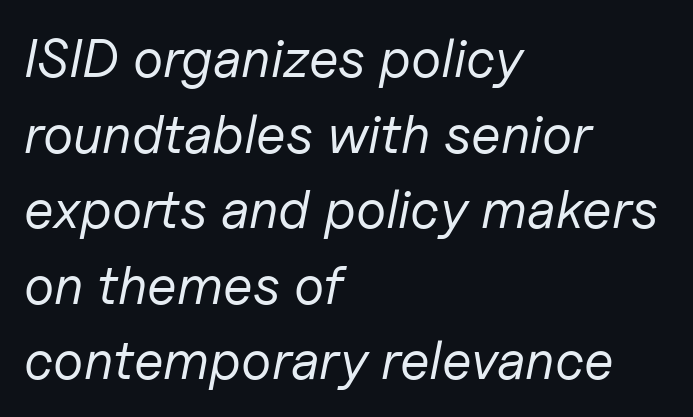
{"italic": "yes", "lean": "right", "slant_degrees": 11, "bold": "no", "weight": "regular", "width": "normal", "stroke_contrast": "low", "x_height": "medium", "monospaced": "no", "underline": "no", "align": "left", "line_spacing": "normal", "line_spacing_ratio": 1.4, "letter_spacing": "normal", "letter_spacing_em": 0.0, "glyph_px": 54}
